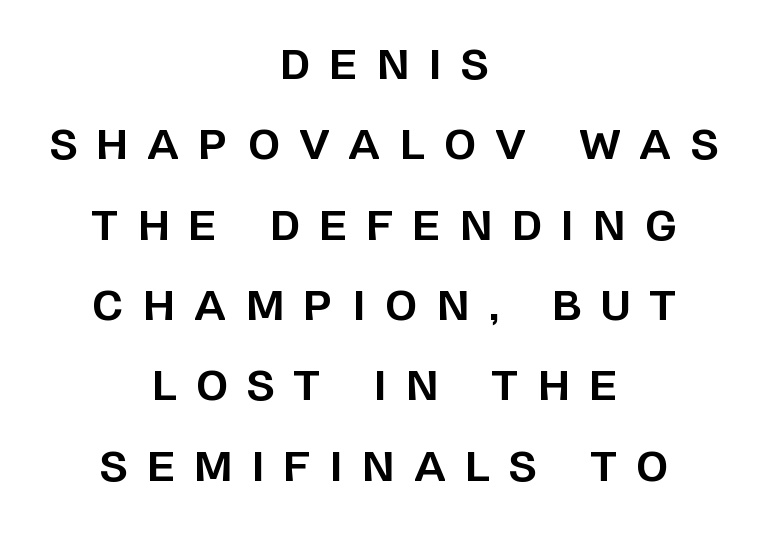
The image shows 41 px bold sans-serif type, upright; set centered, loose line spacing (1.96x), unusually wide letter spacing (+0.48 em), not underlined; low stroke contrast and a large x-height.
